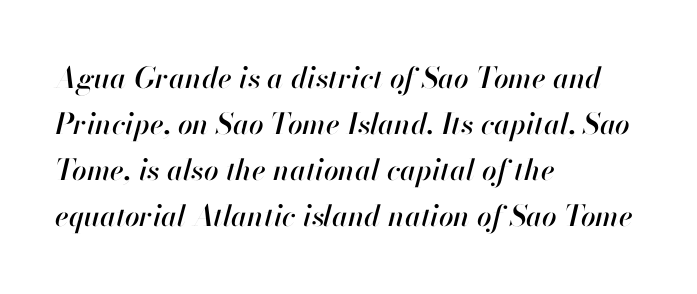
{"italic": "yes", "lean": "right", "slant_degrees": 13, "width": "normal", "stroke_contrast": "high", "x_height": "small", "monospaced": "no", "underline": "no", "align": "left", "line_spacing": "normal", "line_spacing_ratio": 1.59, "letter_spacing": "normal", "letter_spacing_em": 0.0, "glyph_px": 29}
